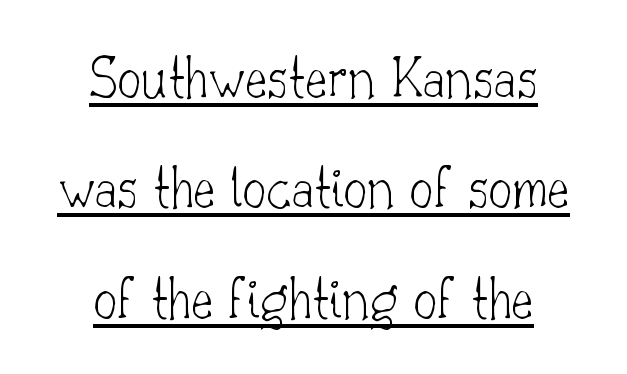
{"serif": "yes", "italic": "no", "bold": "no", "weight": "thin", "width": "normal", "stroke_contrast": "low", "x_height": "small", "monospaced": "no", "underline": "yes", "align": "center", "line_spacing_ratio": 1.84, "letter_spacing": "normal", "letter_spacing_em": 0.0, "glyph_px": 60}
